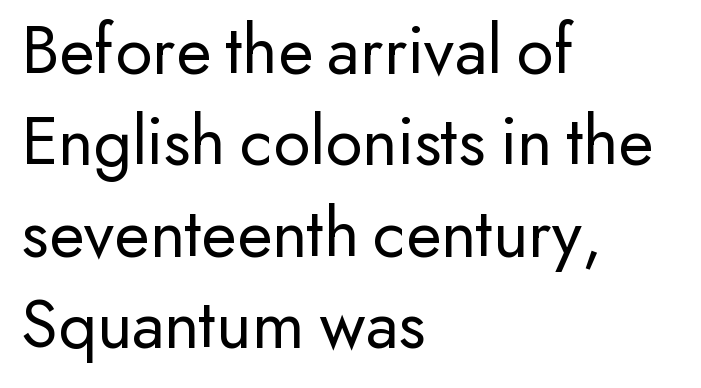
{"serif": "no", "italic": "no", "bold": "no", "weight": "regular", "width": "normal", "stroke_contrast": "low", "x_height": "small", "monospaced": "no", "underline": "no", "align": "left", "line_spacing": "normal", "line_spacing_ratio": 1.27, "letter_spacing": "normal", "letter_spacing_em": 0.0, "glyph_px": 72}
